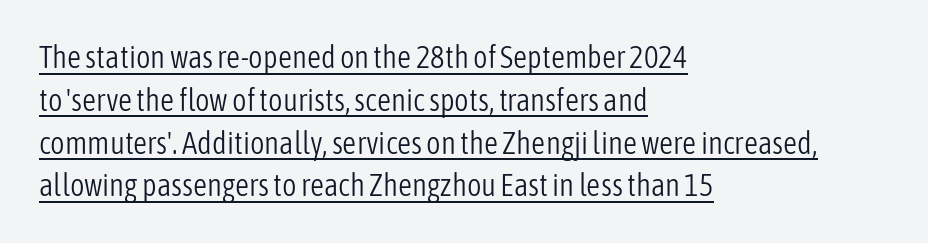
The image shows 31 px light, condensed sans-serif type, upright; set left-aligned, normal line spacing (1.38x), normal letter spacing, underlined; low stroke contrast and a medium x-height.
